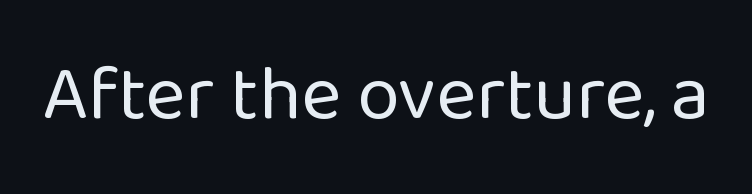
The typeface has the unassuming heft of standard copy or less. In terms of posture, this sample is upright. Students, note that the glyphs here touch the page at normal intervals. A clean baseline with only descenders dipping below it.
